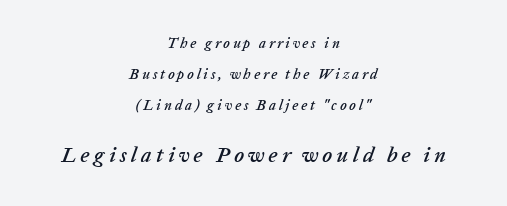
The image shows 21 px text type, italic (leaning right); set centered, loose line spacing (2.2x), unusually wide letter spacing (+0.2 em), not underlined; the second (bottom) block is 1.5x larger.
